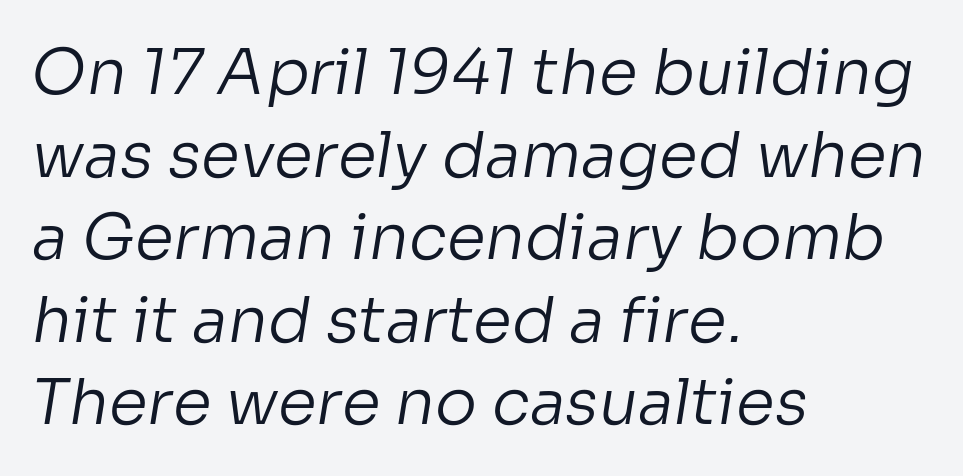
These lines are set flush left with a ragged right edge. Standard letterfit; no display-style spreading of the glyphs. A typesetter would label this face a sans. Check the space under the baseline: it is left empty. No extra ink here — the face is not bold.
